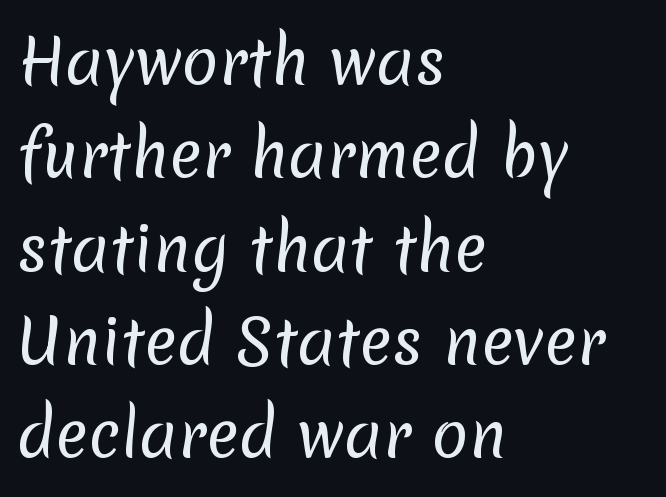
Note the varied advance widths — an 'i' is clearly narrower than an 'm'. The passage is arranged the way most books set body copy — flush left. Summary of vertical rhythm: regular, with standard interline spacing. These lines keep a tight, regular rhythm from letter to letter. Nobody drew a line under any word here. The typeface chosen for these lines omits serifs.
